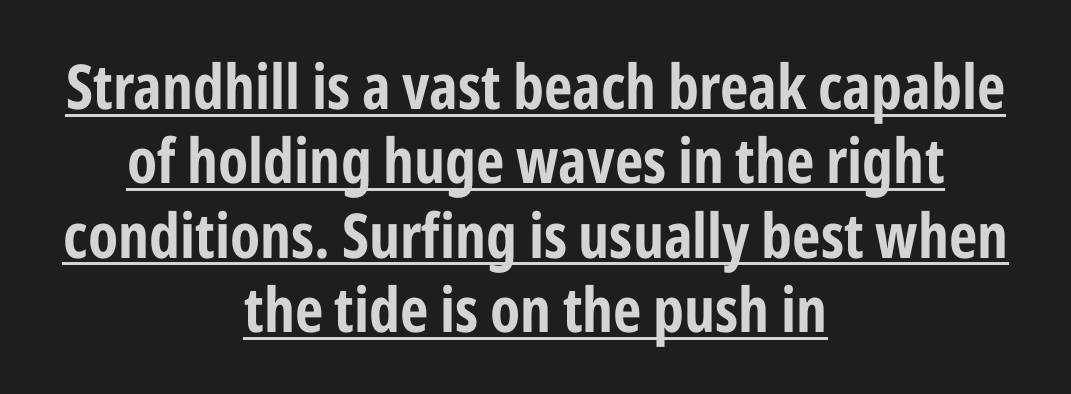
Q: Is the text italic (slanted)? A: No, it is upright.
Q: Is the typeface a serif or a sans-serif typeface? A: Sans-serif.
Q: Is the text underlined? A: Yes.
Q: How is the paragraph aligned? A: Centered.
Q: Is the spacing between letters normal or unusually wide? A: Normal.
Q: Width (condensed, normal, or wide)? A: Condensed.
Q: Stroke contrast? A: Low.
Q: x-height? A: Medium.
Q: Monospaced? A: No.
